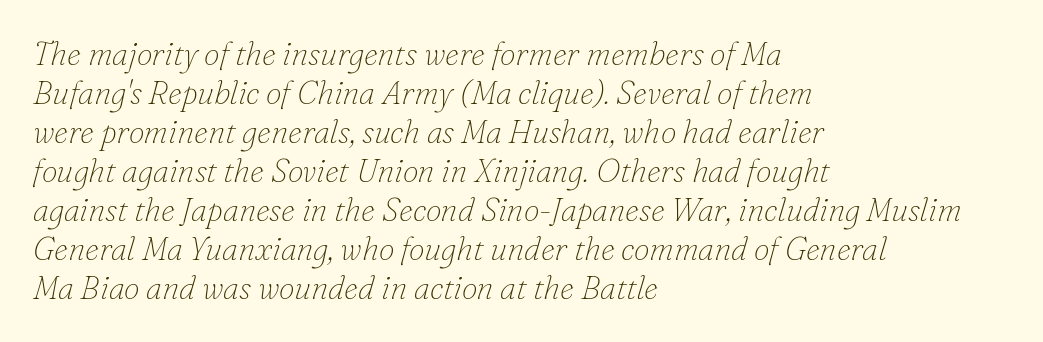
A bare baseline throughout the passage. A light-to-regular cut is what we see here. Short and long lines alike share a common starting point at left. The letters advance in unequal steps, a hallmark of proportional type. There is no visible air inserted between adjacent glyphs. Does the lettering tilt? It does — this is italic.
